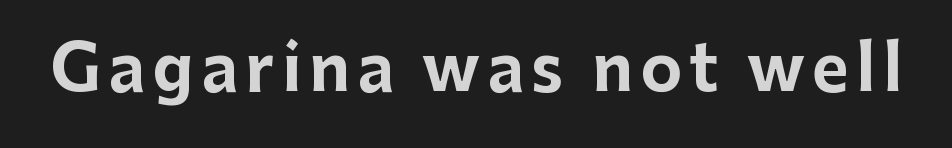
Q: Is the text bold? A: Yes.
Q: Is the text italic (slanted)? A: No, it is upright.
Q: Is the typeface a serif or a sans-serif typeface? A: Sans-serif.
Q: Is the text underlined? A: No.
Q: Width (condensed, normal, or wide)? A: Normal.
Q: Stroke contrast? A: Low.
Q: x-height? A: Medium.
Q: Monospaced? A: No.
